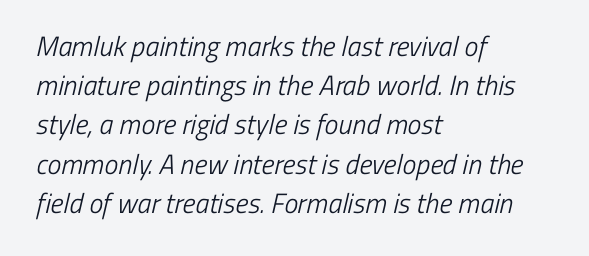
This is not heavy type; no bold has been used. This is sans-serif lettering, the kind often seen on screens and signage. You could not count columns in this text — the font is proportionally spaced. Only glyphs here, with clear space below each row. The rendering anchors every line to the left-hand side.
